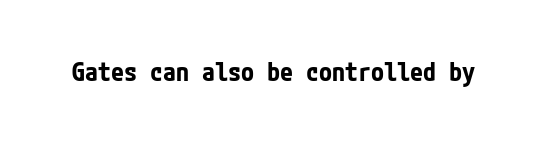
Only glyphs here, with clear space below each row. Rendered with straight, roman letterforms. The glyphs have the mass of a bold cut. Observe the ordinary spacing: letters are neighbours, not strangers.
